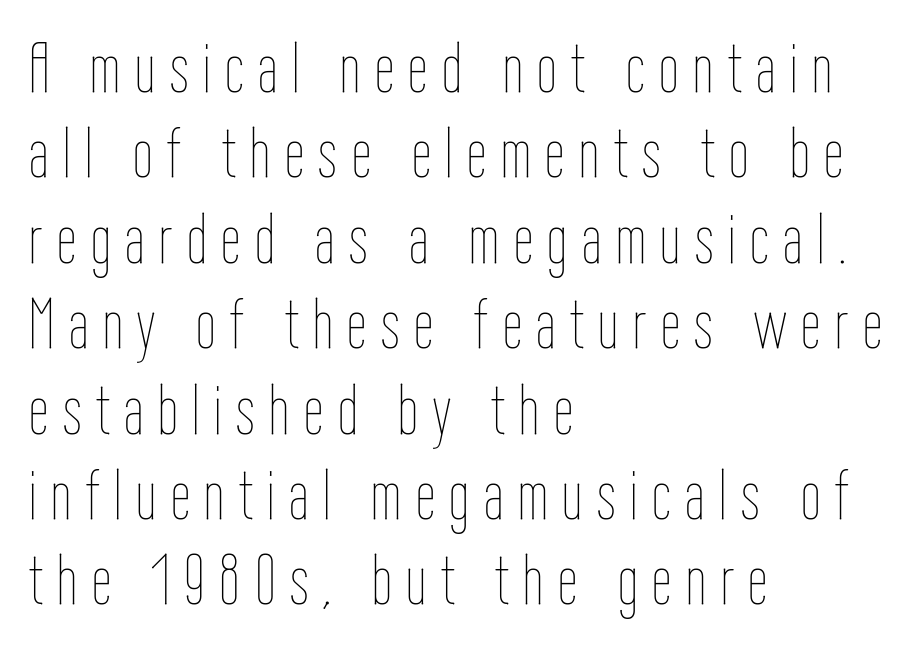
{"italic": "no", "bold": "no", "weight": "thin", "width": "condensed", "stroke_contrast": "low", "x_height": "medium", "monospaced": "no", "underline": "no", "align": "left", "line_spacing_ratio": 1.22, "letter_spacing": "wide", "letter_spacing_em": 0.21, "glyph_px": 70}
